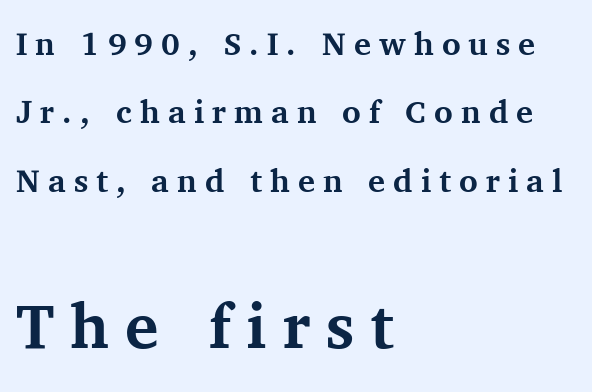
Q: Is the text bold? A: Yes.
Q: Is the text italic (slanted)? A: No, it is upright.
Q: Is the typeface a serif or a sans-serif typeface? A: Serif.
Q: Is the text underlined? A: No.
Q: How is the paragraph aligned? A: Left-aligned.
Q: Is the spacing between letters normal or unusually wide? A: Unusually wide.
Q: Is the spacing between lines tight, normal or loose? A: Loose.
Q: Which block of text is set in a larger size, the first (top) or the second (bottom)? A: The second (bottom) one.
Q: Width (condensed, normal, or wide)? A: Normal.
Q: Stroke contrast? A: Medium.
Q: x-height? A: Medium.
Q: Monospaced? A: No.
